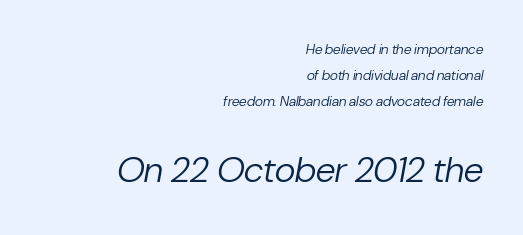
The image shows 36 px regular-weight type, italic (leaning right); set right-aligned, line spacing 1.85x, normal letter spacing, not underlined; the second (bottom) block is 2.57x larger; low stroke contrast and a medium x-height.
